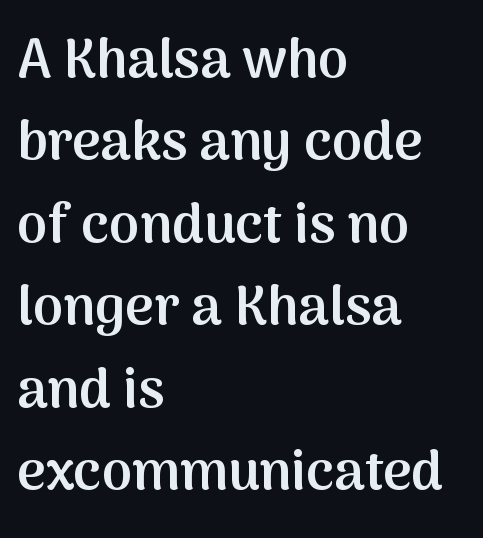
Regular leading. The passage shown has conventional tracking throughout. Bold? Not quite — semibold, heavier than regular but stopping short. The passage shown is typed in a proportional face where columns would drift.
